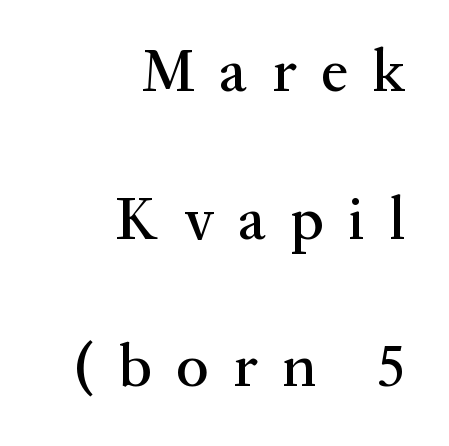
Font category for this specimen: serif. The font's upright variant was chosen for this text. Regarding leading, the lines here are spaced well apart. Caption: expanded tracking, letters set apart. The words here are not underlined. Proportional: the letters do not fall into vertical columns.
